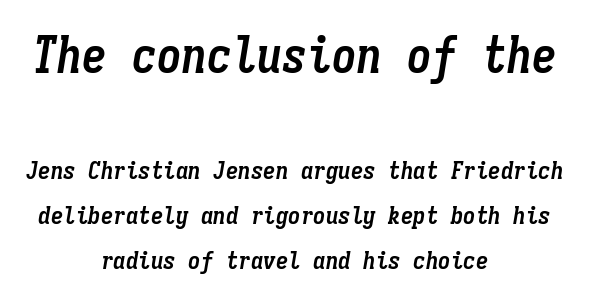
Q: Is the text bold? A: Yes.
Q: Is the text italic (slanted)? A: Yes, it leans right by about 9 degrees.
Q: Is the text underlined? A: No.
Q: How is the paragraph aligned? A: Centered.
Q: Is the spacing between letters normal or unusually wide? A: Normal.
Q: Which block of text is set in a larger size, the first (top) or the second (bottom)? A: The first (top) one.
Q: Width (condensed, normal, or wide)? A: Condensed.
Q: Stroke contrast? A: Low.
Q: x-height? A: Medium.
Q: Monospaced? A: Yes.
